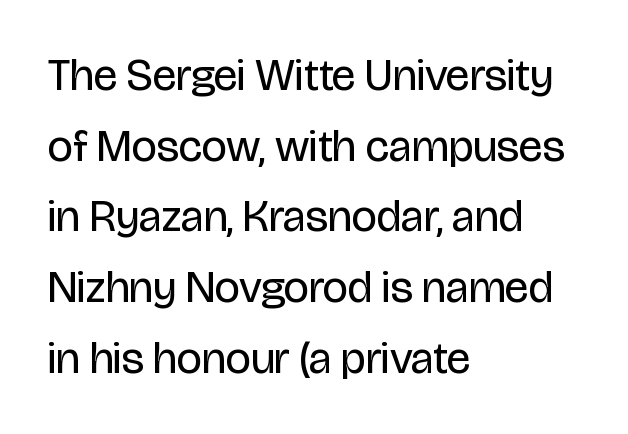
The strokes are not fattened; the text isn't bold. A typesetter would call this leading conventional body-copy spacing. The letters carry no serifs — their stems end cleanly without finishing strokes. Words float on clear page, feet unadorned. There is no visible air inserted between adjacent glyphs. Rendered with straight, roman letterforms.
